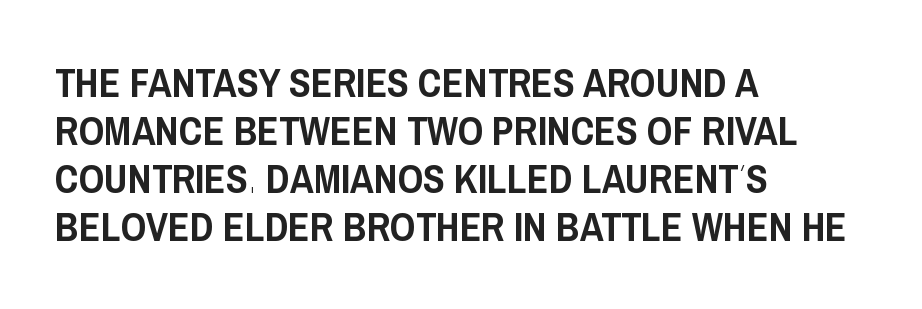
{"serif": "no", "italic": "no", "width": "condensed", "stroke_contrast": "low", "x_height": "large", "monospaced": "no", "underline": "no", "align": "left", "line_spacing_ratio": 1.2, "letter_spacing": "normal", "letter_spacing_em": 0.0, "glyph_px": 40}
